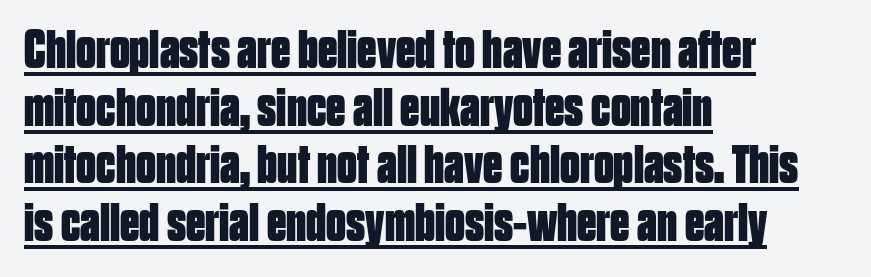
Q: Is the text bold? A: Yes.
Q: Is the text italic (slanted)? A: No, it is upright.
Q: Is the typeface a serif or a sans-serif typeface? A: Sans-serif.
Q: Is the text underlined? A: Yes.
Q: How is the paragraph aligned? A: Left-aligned.
Q: Is the spacing between letters normal or unusually wide? A: Normal.
Q: Is the spacing between lines tight, normal or loose? A: Tight.
Q: Width (condensed, normal, or wide)? A: Condensed.
Q: Stroke contrast? A: Low.
Q: x-height? A: Large.
Q: Monospaced? A: No.
